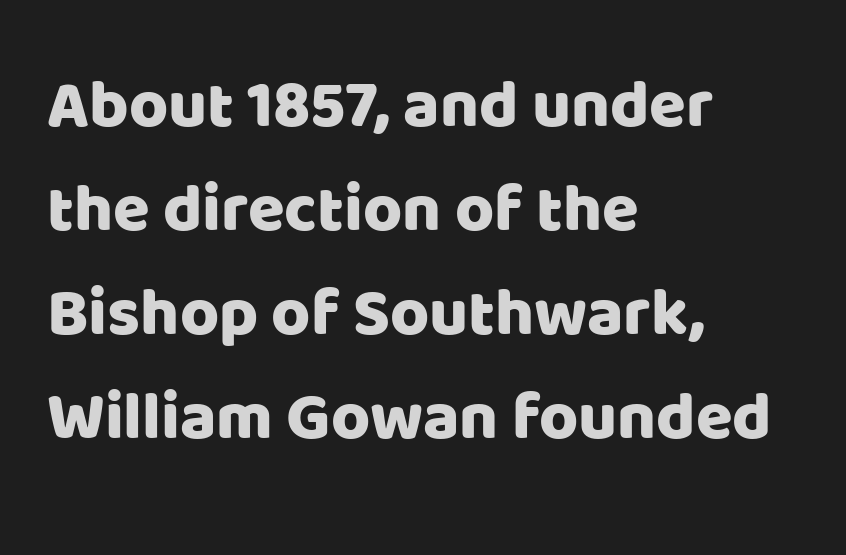
{"serif": "no", "italic": "no", "width": "normal", "stroke_contrast": "low", "x_height": "large", "monospaced": "no", "underline": "no", "align": "left", "line_spacing": "normal", "line_spacing_ratio": 1.55, "letter_spacing": "normal", "letter_spacing_em": 0.0, "glyph_px": 67}
